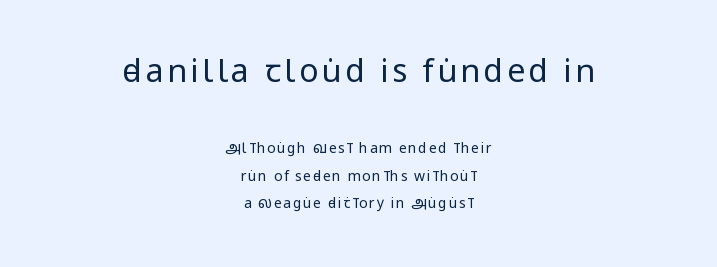
Q: Is the text bold? A: No.
Q: Is the text italic (slanted)? A: No, it is upright.
Q: Is the typeface a serif or a sans-serif typeface? A: Sans-serif.
Q: Is the text underlined? A: No.
Q: How is the paragraph aligned? A: Centered.
Q: Is the spacing between lines tight, normal or loose? A: Loose.
Q: Which block of text is set in a larger size, the first (top) or the second (bottom)? A: The first (top) one.
Q: Width (condensed, normal, or wide)? A: Condensed.
Q: Stroke contrast? A: Low.
Q: x-height? A: Large.
Q: Monospaced? A: No.
